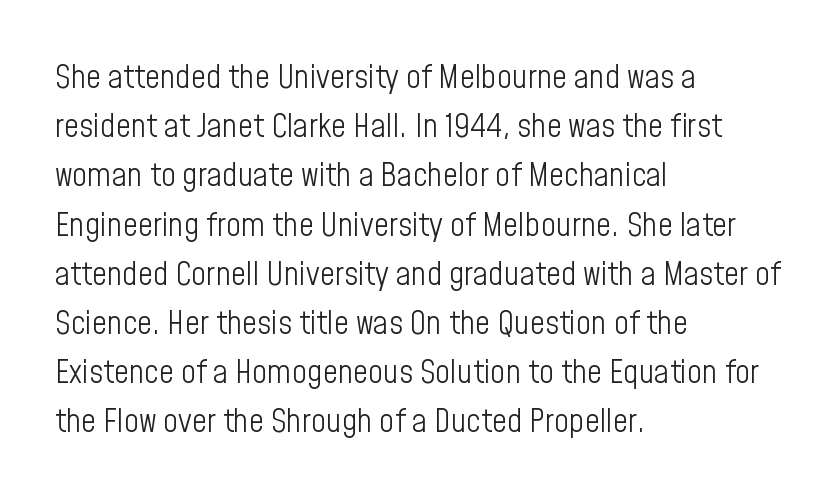
Q: Is the text bold? A: No.
Q: Is the text italic (slanted)? A: No, it is upright.
Q: Is the typeface a serif or a sans-serif typeface? A: Sans-serif.
Q: Is the text underlined? A: No.
Q: How is the paragraph aligned? A: Left-aligned.
Q: Is the spacing between letters normal or unusually wide? A: Normal.
Q: Is the spacing between lines tight, normal or loose? A: Normal.
Q: Width (condensed, normal, or wide)? A: Condensed.
Q: Stroke contrast? A: Low.
Q: x-height? A: Medium.
Q: Monospaced? A: No.
